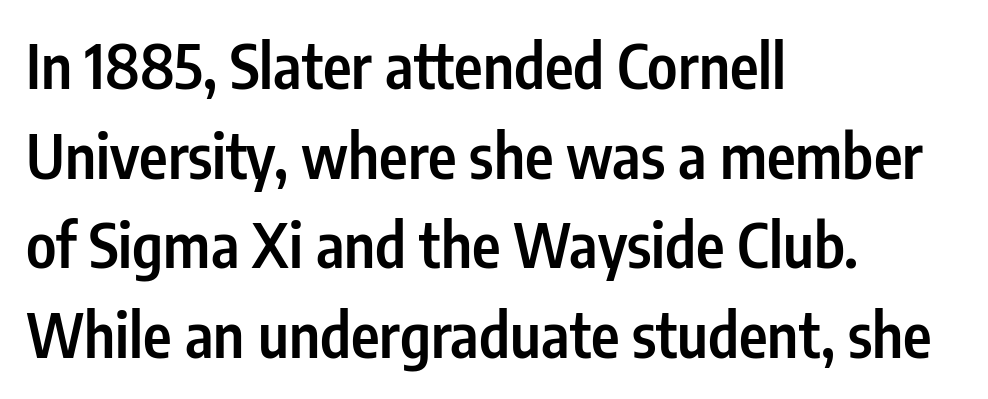
{"serif": "no", "italic": "no", "bold": "semi", "weight": "semibold", "width": "condensed", "stroke_contrast": "low", "x_height": "medium", "monospaced": "no", "underline": "no", "align": "left", "line_spacing": "normal", "line_spacing_ratio": 1.47, "letter_spacing": "normal", "letter_spacing_em": 0.0, "glyph_px": 61}
